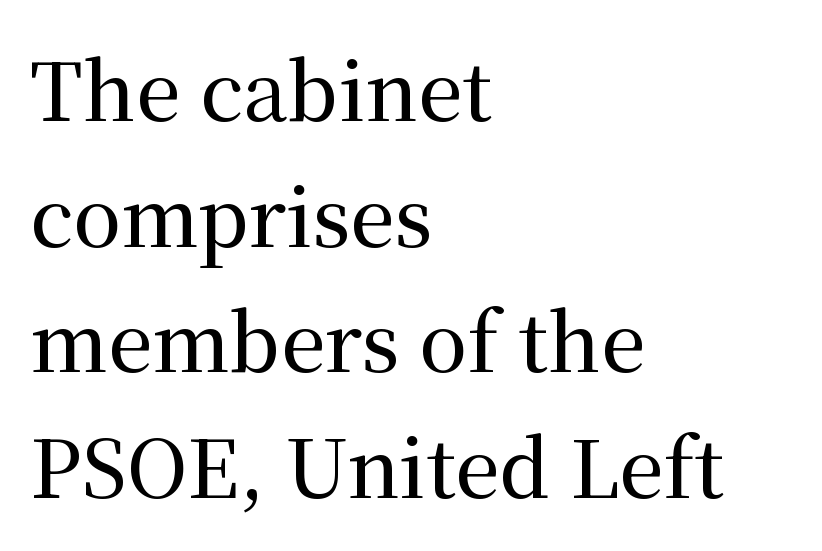
Think of a printed novel: that variable character pitch is what you see here. This rendering uses left alignment, leaving the right contour irregular. Observe the serifs anchoring each vertical stroke in this sample. Leading matches the norm, producing a regular column. Nobody touched the tracking dial on this one.
